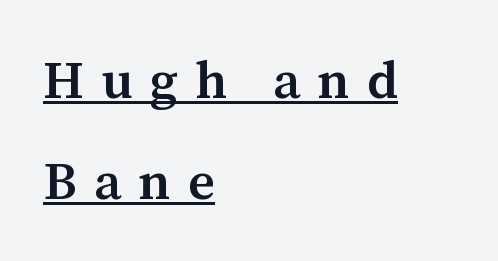
The image shows 53 px semibold serif type, upright; set left-aligned, loose line spacing (1.91x), unusually wide letter spacing (+0.32 em), underlined; medium stroke contrast and a medium x-height.
